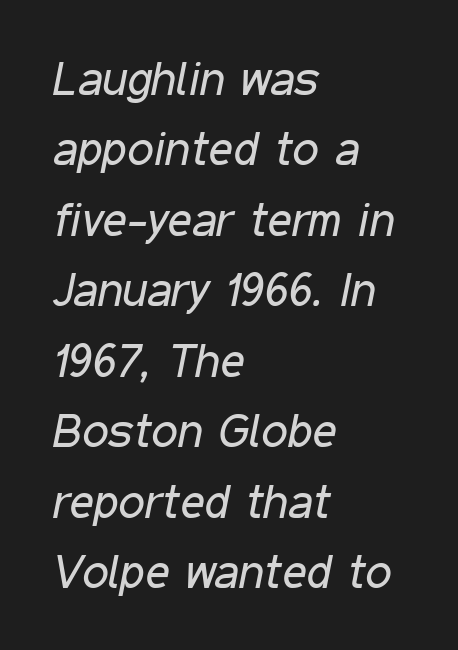
{"italic": "yes", "lean": "right", "slant_degrees": 11, "bold": "no", "weight": "regular", "width": "condensed", "stroke_contrast": "low", "x_height": "medium", "monospaced": "no", "underline": "no", "align": "left", "line_spacing": "normal", "line_spacing_ratio": 1.5, "letter_spacing": "normal", "letter_spacing_em": 0.0, "glyph_px": 47}
